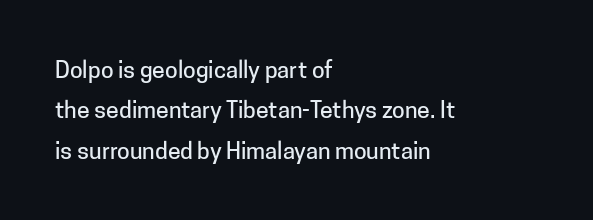
Q: Is the text italic (slanted)? A: No, it is upright.
Q: Is the text underlined? A: No.
Q: How is the paragraph aligned? A: Left-aligned.
Q: Is the spacing between letters normal or unusually wide? A: Normal.
